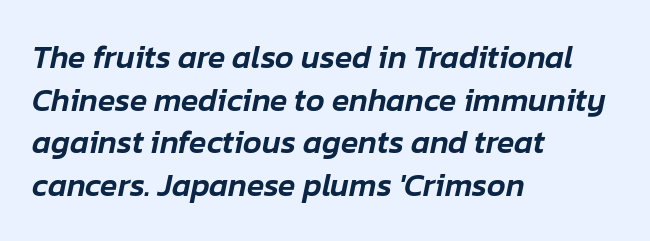
{"italic": "yes", "lean": "right", "slant_degrees": 12, "width": "normal", "stroke_contrast": "low", "x_height": "medium", "monospaced": "no", "underline": "no", "align": "left", "line_spacing": "normal", "line_spacing_ratio": 1.33, "letter_spacing": "normal", "letter_spacing_em": 0.0, "glyph_px": 32}
